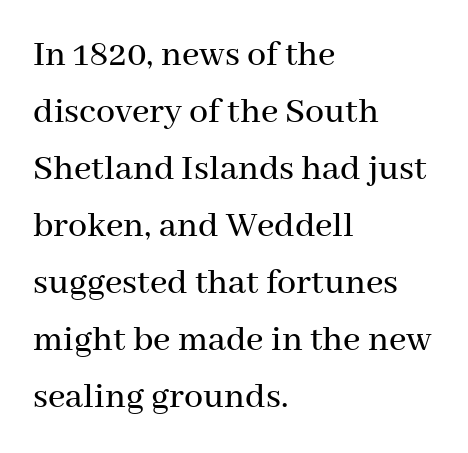
{"serif": "yes", "italic": "no", "width": "normal", "stroke_contrast": "medium", "x_height": "medium", "monospaced": "no", "underline": "no", "align": "left", "line_spacing": "normal", "line_spacing_ratio": 1.5, "letter_spacing": "normal", "letter_spacing_em": 0.0, "glyph_px": 38}
